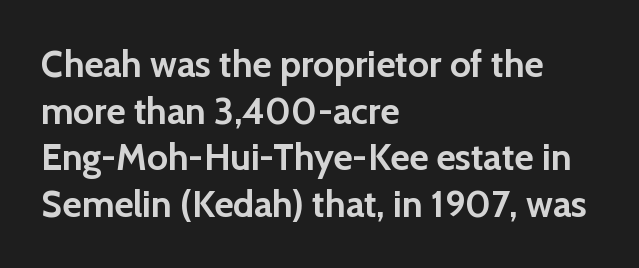
Casual observation: everything's shoved over to the left. Every stem runs plumb, perpendicular to the baseline. The sample has been set heavy, in full bold. Type without underlining. Nobody touched the tracking dial on this one.
